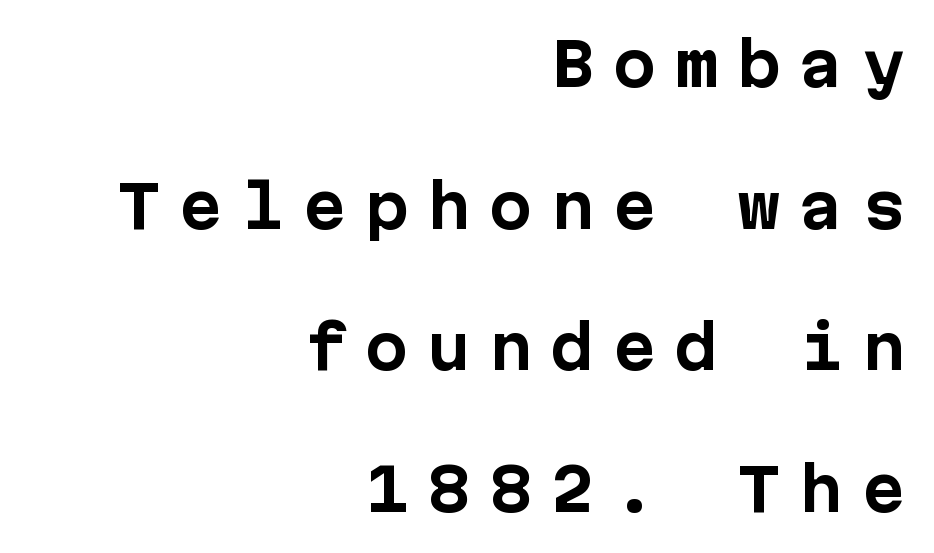
Ascenders rise straight up at ninety degrees. The letters are spread apart with noticeably loose tracking. The rendering shows plain stroke endings on the letterforms — a sans-serif design. Strokes here are thick enough to call this a true bold. Glance below the letters and you will spot only blank space.
